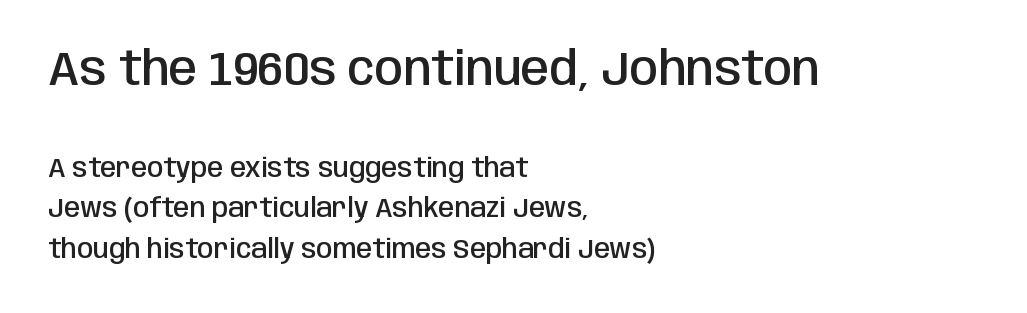
{"serif": "no", "italic": "no", "bold": "semi", "weight": "semibold", "width": "condensed", "stroke_contrast": "low", "x_height": "large", "monospaced": "no", "underline": "no", "align": "left", "line_spacing": "normal", "line_spacing_ratio": 1.55, "letter_spacing": "normal", "letter_spacing_em": 0.0, "larger_block": "first", "size_ratio": 1.77, "glyph_px": 46}
